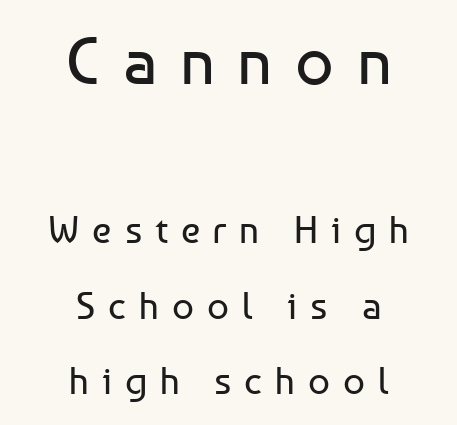
The image shows 67 px regular-weight sans-serif type, upright; set centered, loose line spacing (1.99x), unusually wide letter spacing (+0.34 em), not underlined; the first (top) block is 1.76x larger; low stroke contrast and a medium x-height.
